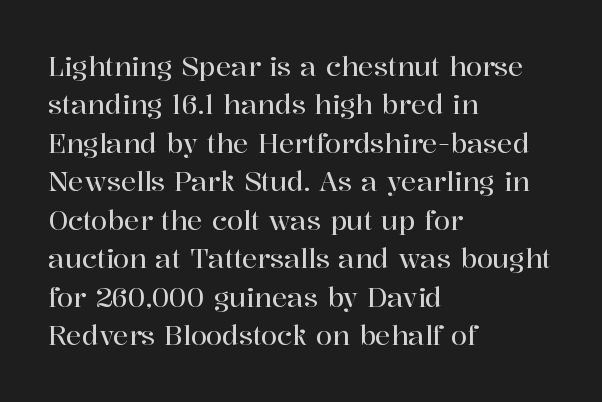
The image shows 26 px text type, upright; set left-aligned, normal line spacing (1.48x), normal letter spacing, not underlined.
